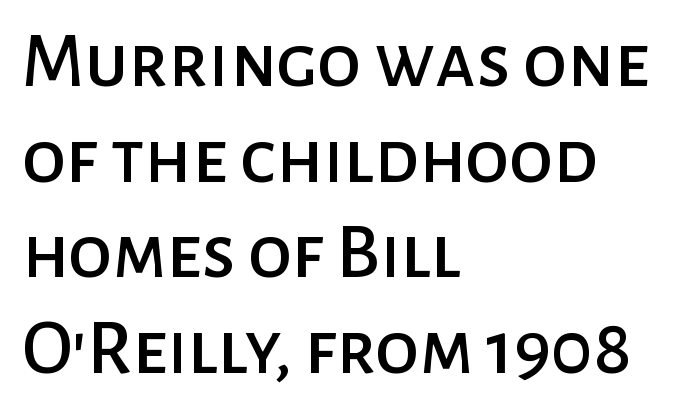
Q: Is the text italic (slanted)? A: No, it is upright.
Q: Is the typeface a serif or a sans-serif typeface? A: Sans-serif.
Q: Is the text underlined? A: No.
Q: How is the paragraph aligned? A: Left-aligned.
Q: Is the spacing between letters normal or unusually wide? A: Normal.
Q: Width (condensed, normal, or wide)? A: Normal.
Q: Stroke contrast? A: Low.
Q: x-height? A: Medium.
Q: Monospaced? A: No.
